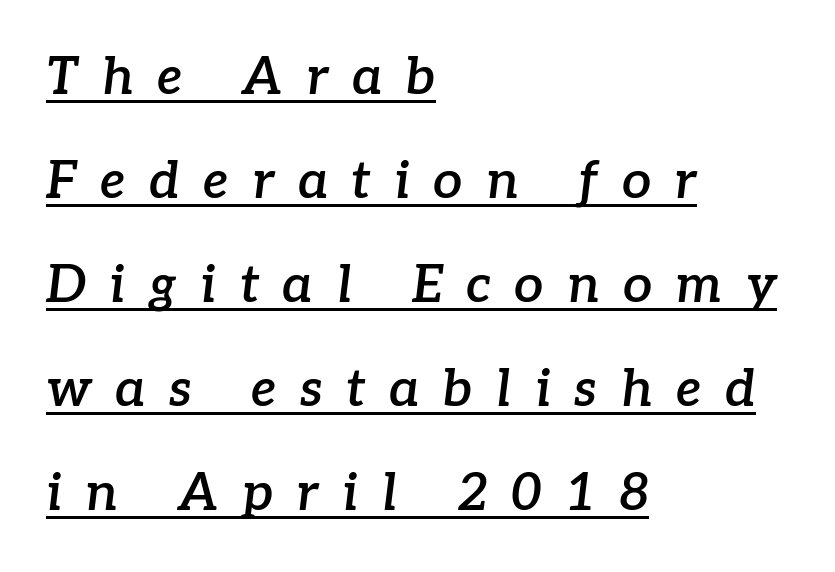
The image shows 52 px semibold serif type, italic (leaning right); set left-aligned, loose line spacing (2.0x), unusually wide letter spacing (+0.45 em), underlined; low stroke contrast and a medium x-height.
